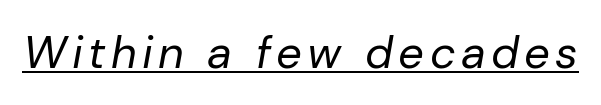
Q: Is the text bold? A: No.
Q: Is the text italic (slanted)? A: Yes, it leans right by about 10 degrees.
Q: Is the text underlined? A: Yes.
Q: Width (condensed, normal, or wide)? A: Normal.
Q: Stroke contrast? A: Low.
Q: x-height? A: Medium.
Q: Monospaced? A: No.
